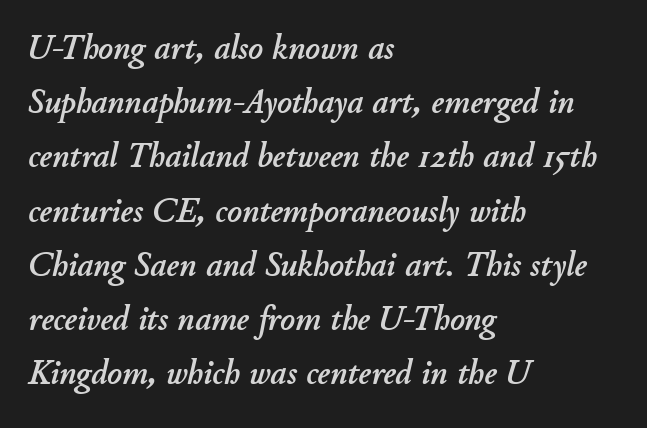
Nothing unusual about the tracking: characters are spaced as the font intends. This is oblique type, the kind used for emphasis or titles. Teacher's note: observe the even left margin — that is flush-left alignment. The passage shown stacks its lines at a standard gap. Check under the words: just untouched page.
